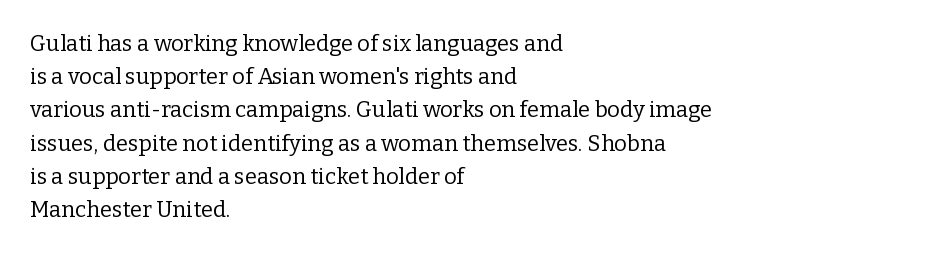
The image shows 22 px text type, upright; set left-aligned, normal line spacing (1.51x), normal letter spacing, not underlined.
